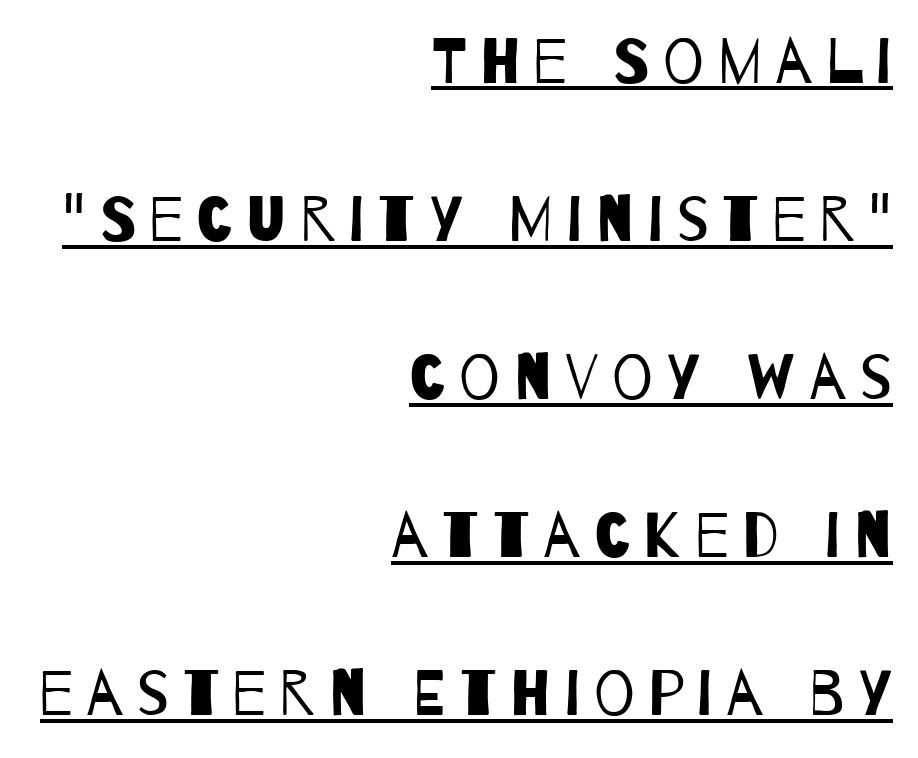
Q: Is the text bold? A: No.
Q: Is the typeface a serif or a sans-serif typeface? A: Sans-serif.
Q: Is the text underlined? A: Yes.
Q: How is the paragraph aligned? A: Right-aligned.
Q: Is the spacing between letters normal or unusually wide? A: Unusually wide.
Q: Is the spacing between lines tight, normal or loose? A: Loose.
Q: Width (condensed, normal, or wide)? A: Condensed.
Q: Stroke contrast? A: Low.
Q: x-height? A: Large.
Q: Monospaced? A: No.
